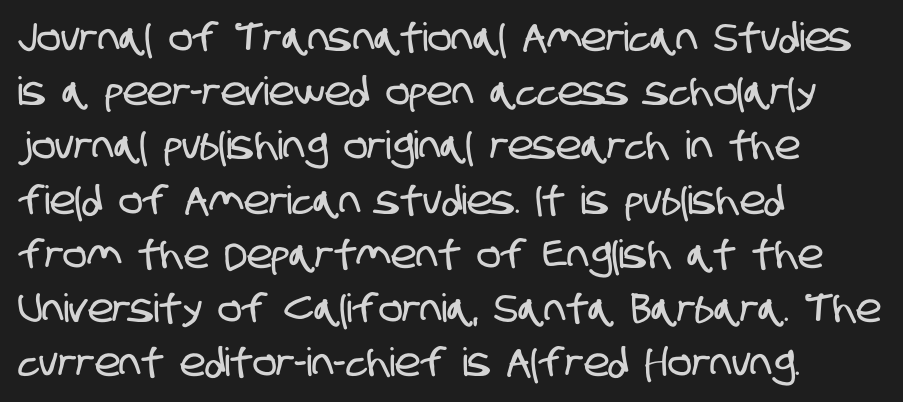
A bare baseline throughout the passage. The letters advance in unequal steps, a hallmark of proportional type. The designer left line spacing at the default. Here the glyphs are tracked normally, forming tight word shapes. Unlike a traditional serif, this face leaves its strokes unadorned. The typesetter chose a ragged-right arrangement here.
